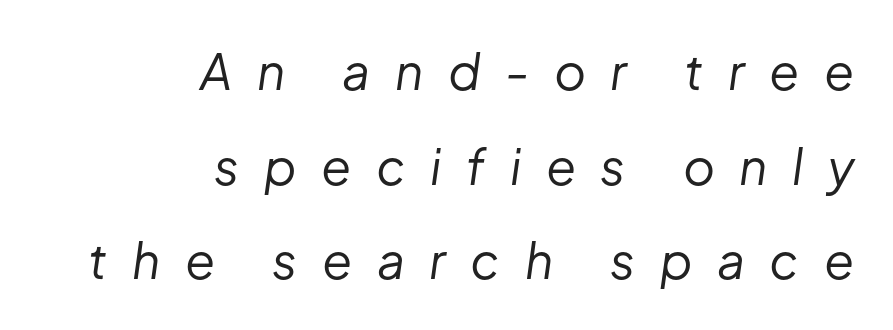
Q: Is the text bold? A: No.
Q: Is the text italic (slanted)? A: Yes, it leans right by about 8 degrees.
Q: Is the text underlined? A: No.
Q: How is the paragraph aligned? A: Right-aligned.
Q: Is the spacing between letters normal or unusually wide? A: Unusually wide.
Q: Is the spacing between lines tight, normal or loose? A: Loose.
Q: Width (condensed, normal, or wide)? A: Normal.
Q: Stroke contrast? A: Low.
Q: x-height? A: Medium.
Q: Monospaced? A: No.
